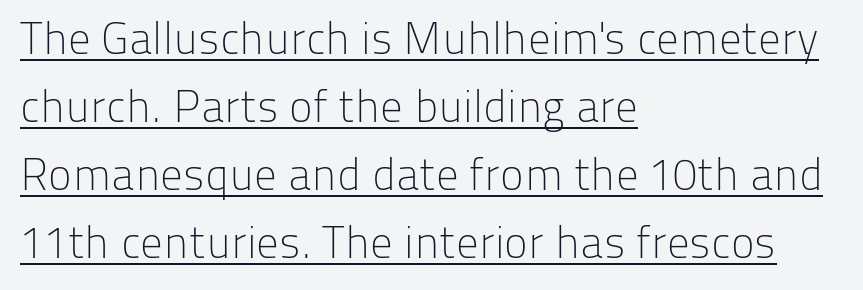
Q: Is the text bold? A: No.
Q: Is the text italic (slanted)? A: No, it is upright.
Q: Is the typeface a serif or a sans-serif typeface? A: Sans-serif.
Q: Is the text underlined? A: Yes.
Q: How is the paragraph aligned? A: Left-aligned.
Q: Is the spacing between letters normal or unusually wide? A: Normal.
Q: Is the spacing between lines tight, normal or loose? A: Normal.
Q: Width (condensed, normal, or wide)? A: Normal.
Q: Stroke contrast? A: Low.
Q: x-height? A: Medium.
Q: Monospaced? A: No.
